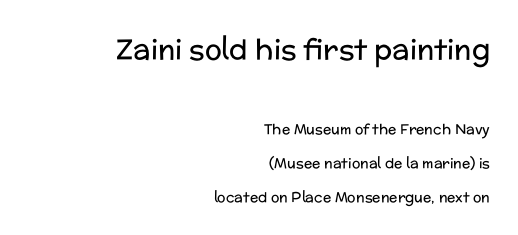
Q: Is the text bold? A: No.
Q: Is the text italic (slanted)? A: No, it is upright.
Q: Is the typeface a serif or a sans-serif typeface? A: Sans-serif.
Q: Is the text underlined? A: No.
Q: How is the paragraph aligned? A: Right-aligned.
Q: Is the spacing between letters normal or unusually wide? A: Normal.
Q: Is the spacing between lines tight, normal or loose? A: Loose.
Q: Which block of text is set in a larger size, the first (top) or the second (bottom)? A: The first (top) one.
Q: Width (condensed, normal, or wide)? A: Normal.
Q: Stroke contrast? A: Low.
Q: x-height? A: Medium.
Q: Monospaced? A: No.
